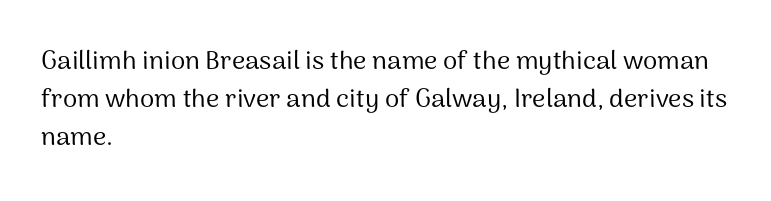
Visually the block forms a straight wall on the left and a jagged coastline on the right. Caption: standard tracking, unaltered. The type sits square on the baseline with zero lean. Weight: not bold — regular or lighter.
